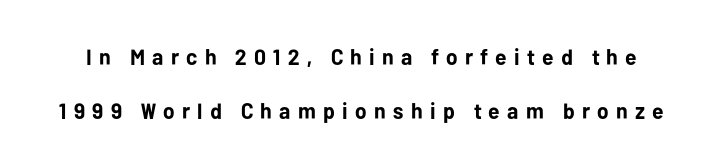
{"italic": "no", "bold": "yes", "underline": "no", "line_spacing": "loose", "line_spacing_ratio": 2.45, "letter_spacing": "wide", "letter_spacing_em": 0.33, "glyph_px": 22}
